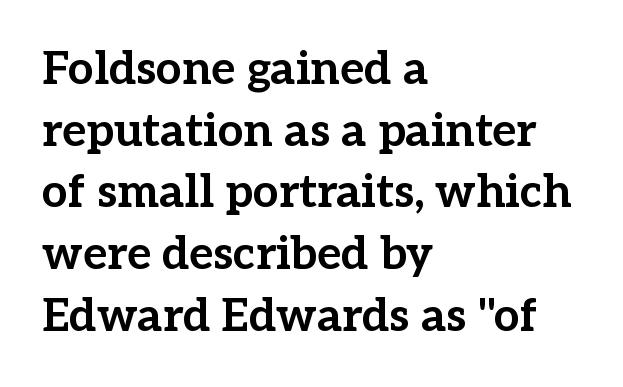
The image shows 46 px bold serif type, upright; set left-aligned, normal line spacing (1.34x), normal letter spacing, not underlined; low stroke contrast and a medium x-height.
